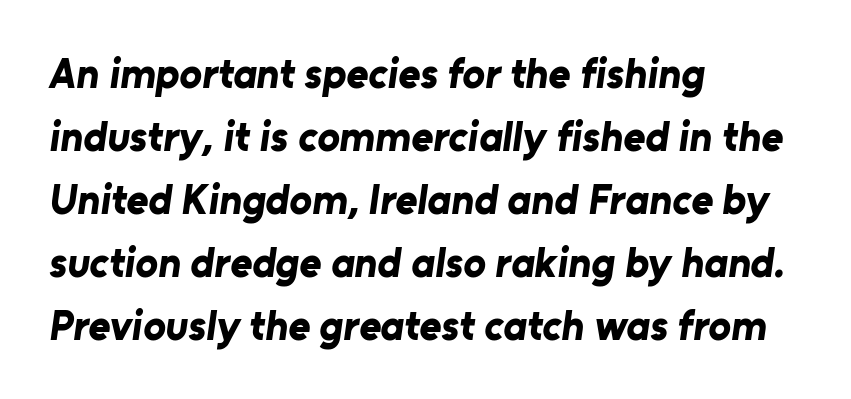
{"serif": "no", "bold": "yes", "weight": "bold", "width": "normal", "stroke_contrast": "low", "x_height": "medium", "monospaced": "no", "underline": "no", "align": "left", "line_spacing": "normal", "line_spacing_ratio": 1.5, "letter_spacing": "normal", "letter_spacing_em": 0.0, "glyph_px": 42}
